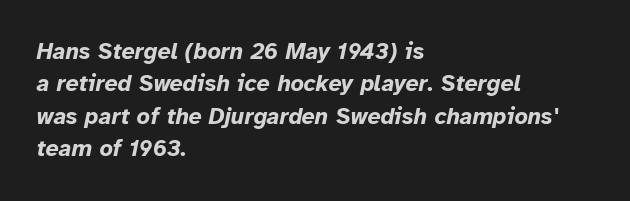
How are the letters spaced? Ordinarily, with no added tracking. Check under the words: just untouched page. Looking at the ascenders, they clearly lean. Plenty of ink on the page — the face is bold.
